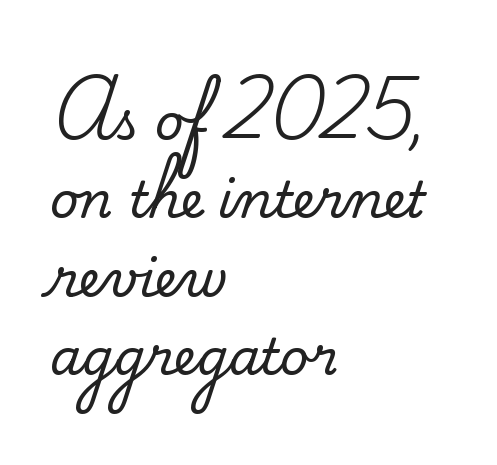
Old-style or modern, the face here clearly has serifs. The face used here is proportionally spaced, like ordinary book or web type. Underline: absent. Horizontally, the lines are justified to the leading edge only.
